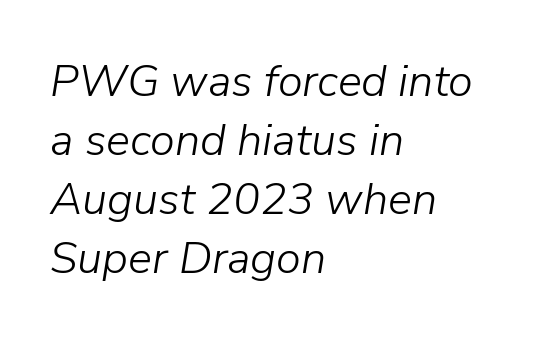
Q: Is the text bold? A: No.
Q: Is the text italic (slanted)? A: Yes, it leans right by about 9 degrees.
Q: Is the text underlined? A: No.
Q: How is the paragraph aligned? A: Left-aligned.
Q: Is the spacing between letters normal or unusually wide? A: Normal.
Q: Is the spacing between lines tight, normal or loose? A: Normal.
Q: Width (condensed, normal, or wide)? A: Normal.
Q: Stroke contrast? A: Low.
Q: x-height? A: Medium.
Q: Monospaced? A: No.
